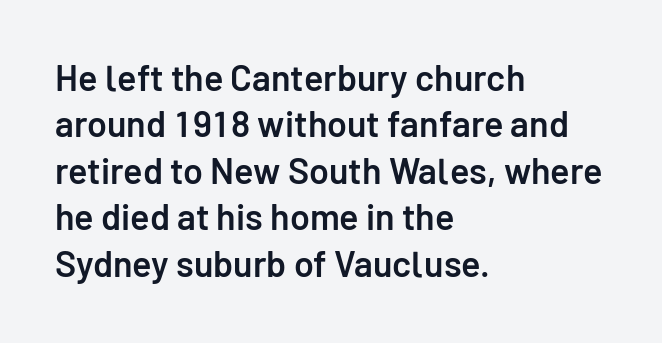
Q: Is the text bold? A: Semi-bold.
Q: Is the text italic (slanted)? A: No, it is upright.
Q: Is the typeface a serif or a sans-serif typeface? A: Sans-serif.
Q: Is the text underlined? A: No.
Q: How is the paragraph aligned? A: Left-aligned.
Q: Is the spacing between letters normal or unusually wide? A: Normal.
Q: Is the spacing between lines tight, normal or loose? A: Normal.
Q: Width (condensed, normal, or wide)? A: Normal.
Q: Stroke contrast? A: Low.
Q: x-height? A: Medium.
Q: Monospaced? A: No.
